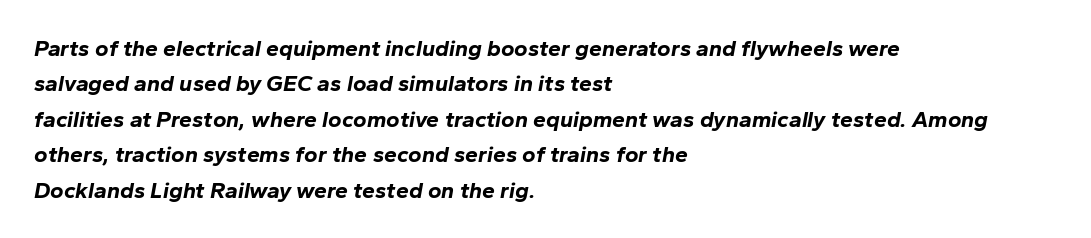
Q: Is the text bold? A: Yes.
Q: Is the text italic (slanted)? A: Yes, it leans right by about 10 degrees.
Q: Is the text underlined? A: No.
Q: How is the paragraph aligned? A: Left-aligned.
Q: Is the spacing between letters normal or unusually wide? A: Normal.
Q: Is the spacing between lines tight, normal or loose? A: Normal.
